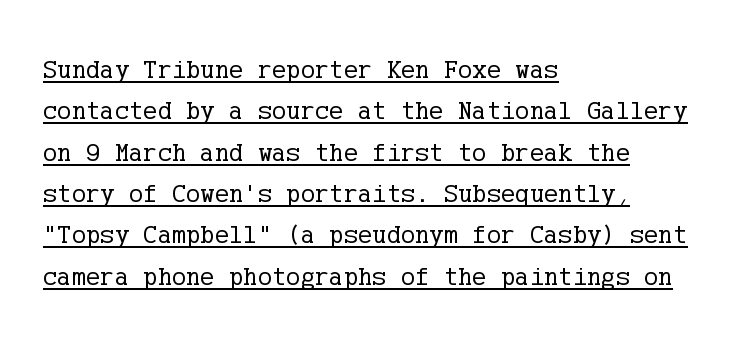
Q: Is the text bold? A: No.
Q: Is the text italic (slanted)? A: No, it is upright.
Q: Is the text underlined? A: Yes.
Q: How is the paragraph aligned? A: Left-aligned.
Q: Is the spacing between letters normal or unusually wide? A: Normal.
Q: Is the spacing between lines tight, normal or loose? A: Normal.
